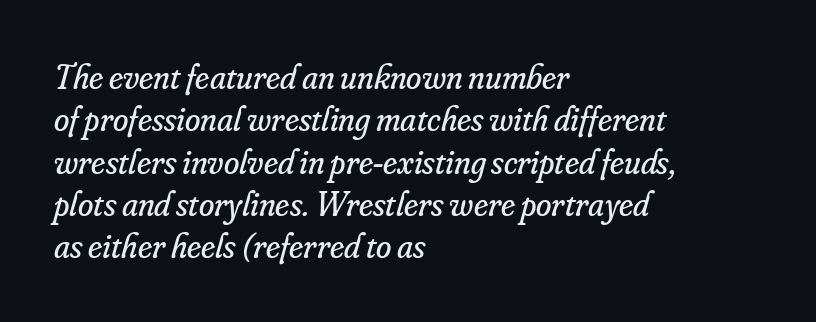
The image shows 35 px regular-weight serif type, italic (leaning right); set left-aligned, line spacing 1.21x, normal letter spacing, not underlined; low stroke contrast and a small x-height.
